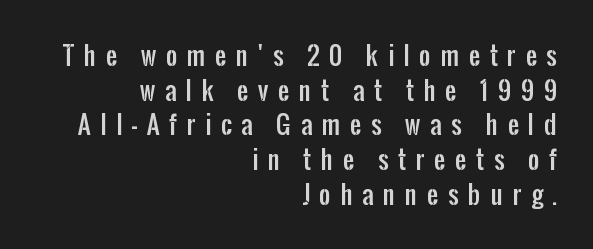
The image shows 25 px text type, upright; set right-aligned, normal line spacing (1.39x), unusually wide letter spacing (+0.39 em), not underlined.
